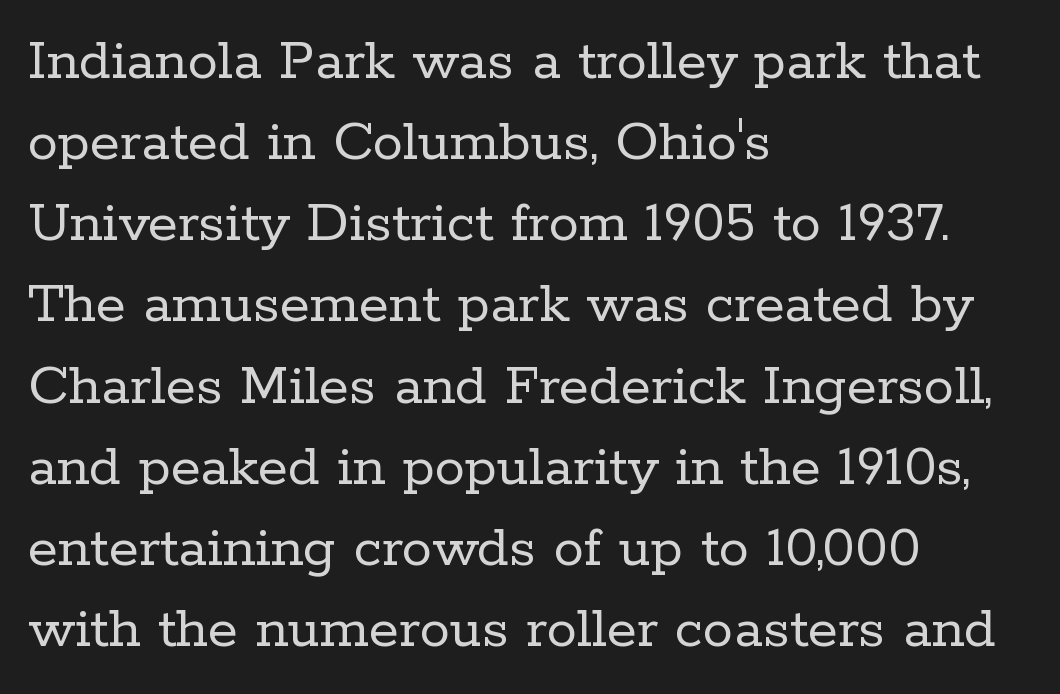
The image shows 61 px regular-weight serif type, upright; set left-aligned, normal line spacing (1.33x), normal letter spacing, not underlined; low stroke contrast and a medium x-height.
